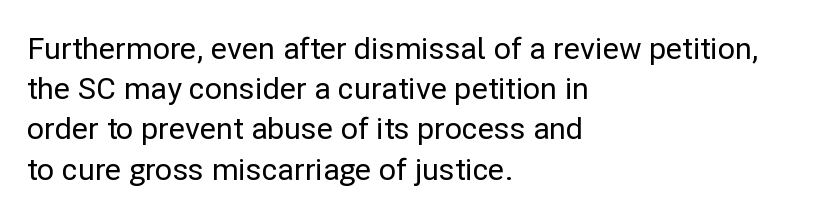
Q: Is the text italic (slanted)? A: No, it is upright.
Q: Is the typeface a serif or a sans-serif typeface? A: Sans-serif.
Q: Is the text underlined? A: No.
Q: How is the paragraph aligned? A: Left-aligned.
Q: Is the spacing between letters normal or unusually wide? A: Normal.
Q: Is the spacing between lines tight, normal or loose? A: Normal.
Q: Width (condensed, normal, or wide)? A: Normal.
Q: Stroke contrast? A: Low.
Q: x-height? A: Medium.
Q: Monospaced? A: No.
